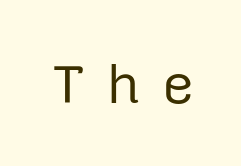
The image shows 56 px regular-weight sans-serif type, upright; set unusually wide letter spacing (+0.4 em), not underlined; low stroke contrast and a medium x-height.
